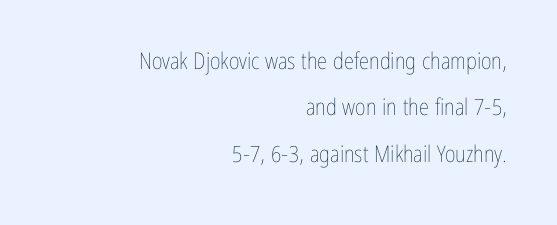
The image shows 23 px text type, upright; set right-aligned, loose line spacing (2.02x), normal letter spacing, not underlined.
